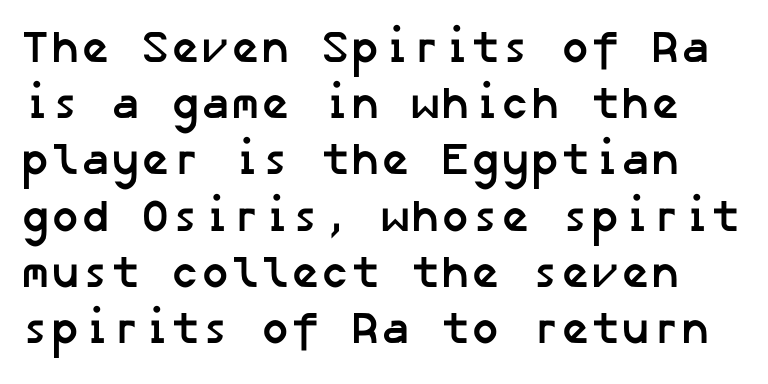
Interline gaps are of average width in this sample. Nothing unusual about the tracking: characters are spaced as the font intends. The baseline area is clear. Observe the absence of serifs on each vertical stroke in this sample.
